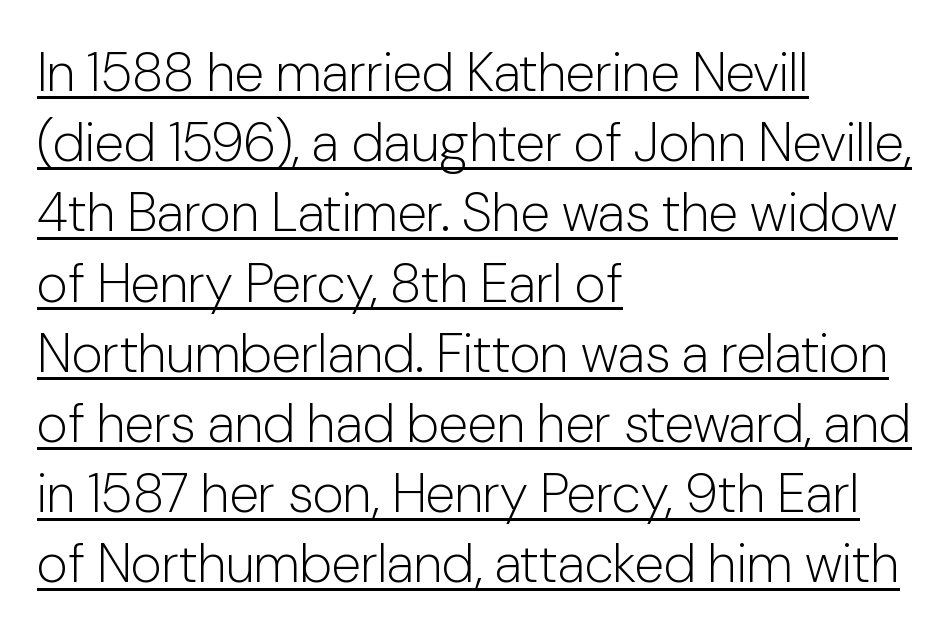
Think of a printed novel: that variable character pitch is what you see here. These lines sit exactly where default settings would place them. If you drew a line through each stem, it would be perfectly vertical. These lines are composed in type without serifs. The cut favours lightness, reaching ordinary text weight at its darkest.
